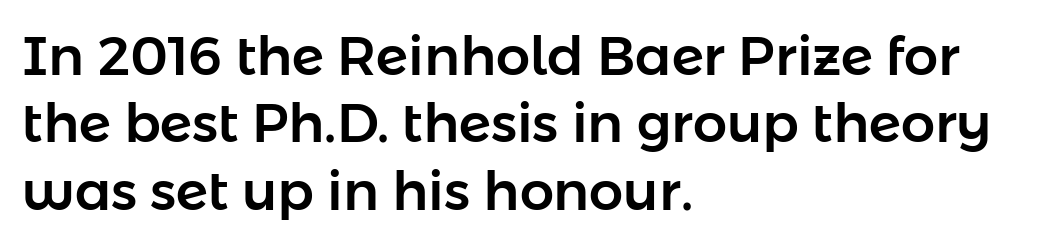
{"serif": "no", "italic": "no", "width": "normal", "stroke_contrast": "low", "x_height": "medium", "monospaced": "no", "underline": "no", "align": "left", "line_spacing": "normal", "line_spacing_ratio": 1.25, "letter_spacing": "normal", "letter_spacing_em": 0.0, "glyph_px": 54}
